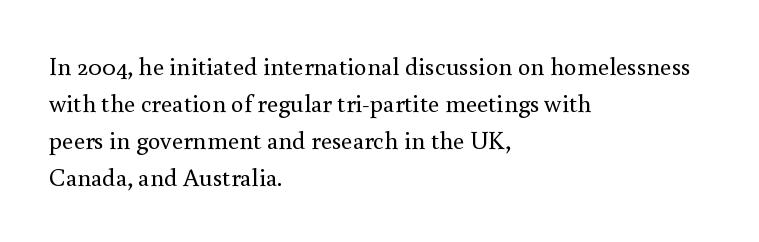
Q: Is the text bold? A: No.
Q: Is the text italic (slanted)? A: No, it is upright.
Q: Is the text underlined? A: No.
Q: How is the paragraph aligned? A: Left-aligned.
Q: Is the spacing between letters normal or unusually wide? A: Normal.
Q: Is the spacing between lines tight, normal or loose? A: Normal.
